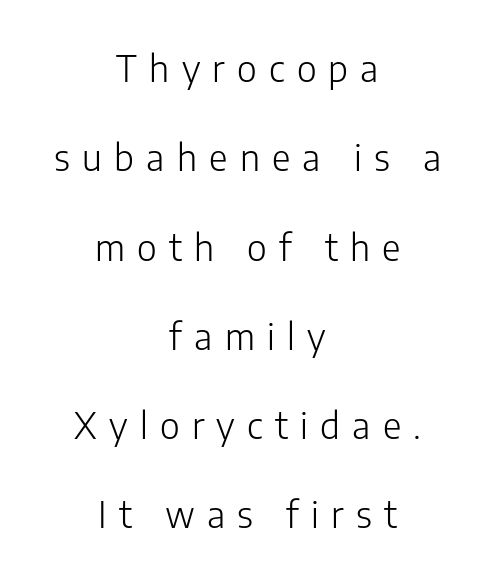
The image shows 36 px light sans-serif type, upright; set centered, loose line spacing (2.48x), unusually wide letter spacing (+0.34 em), not underlined; low stroke contrast and a medium x-height.
